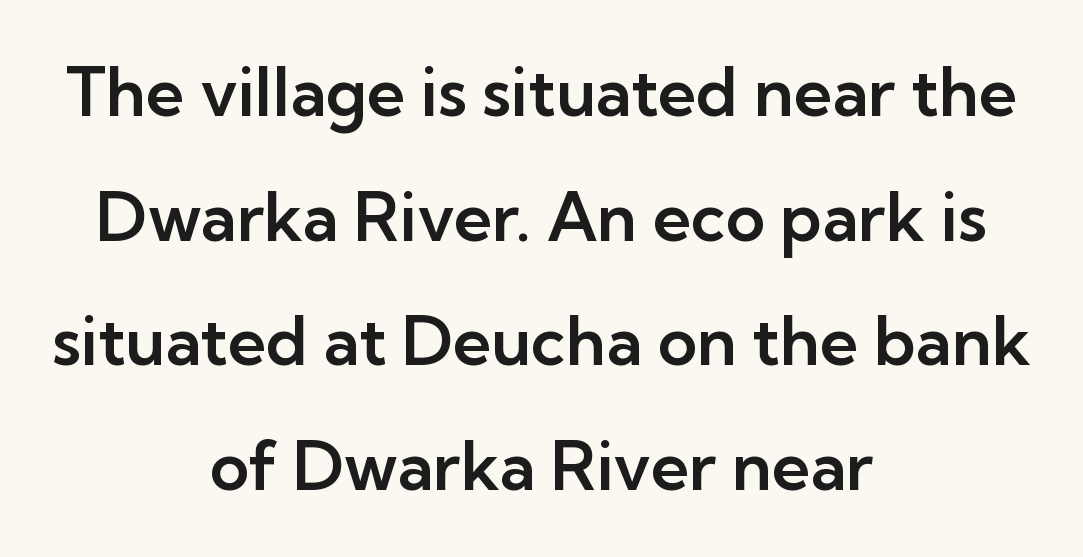
The font's upright variant was chosen for this text. These lines are rendered in a variable-pitch font. The tracking reads as untouched default to a designer's eye. Beneath every word, the page is bare. Both edges are ragged and mirror each other, which tells us the setting is centered.
